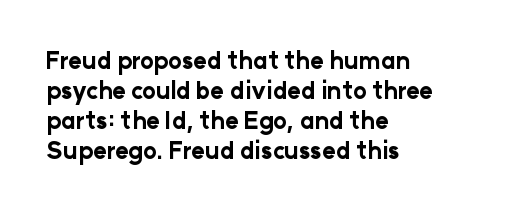
Q: Is the text bold? A: Yes.
Q: Is the text italic (slanted)? A: No, it is upright.
Q: Is the text underlined? A: No.
Q: How is the paragraph aligned? A: Left-aligned.
Q: Is the spacing between letters normal or unusually wide? A: Normal.
Q: Is the spacing between lines tight, normal or loose? A: Normal.
